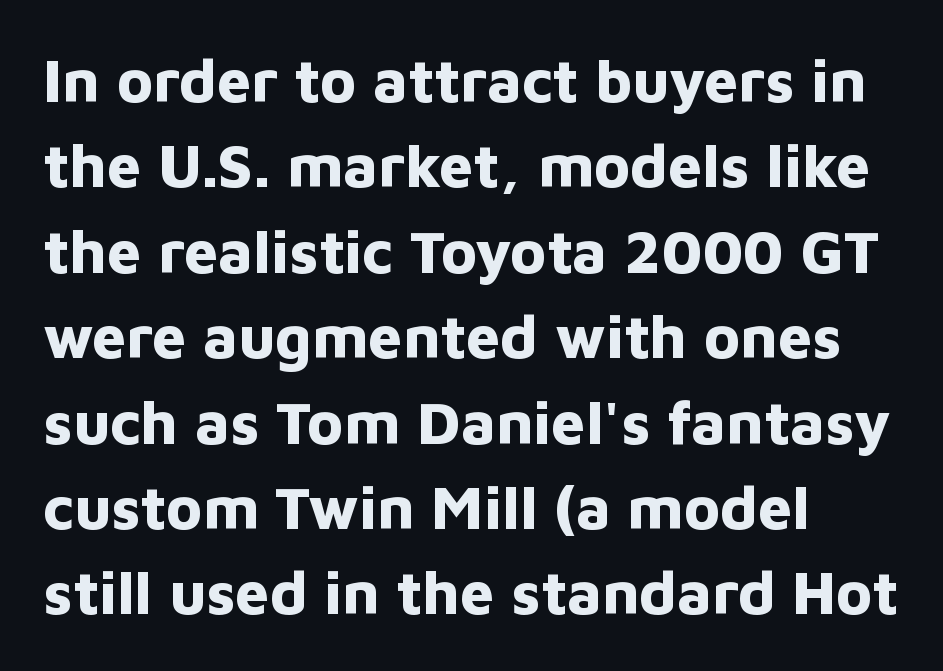
Interline gaps are of average width in this sample. The face used here is proportionally spaced, like ordinary book or web type. Stroke terminals: plain, sans-serif. A typesetter would mark this as roman, not italic. Unmarked baselines from the first word to the last.
